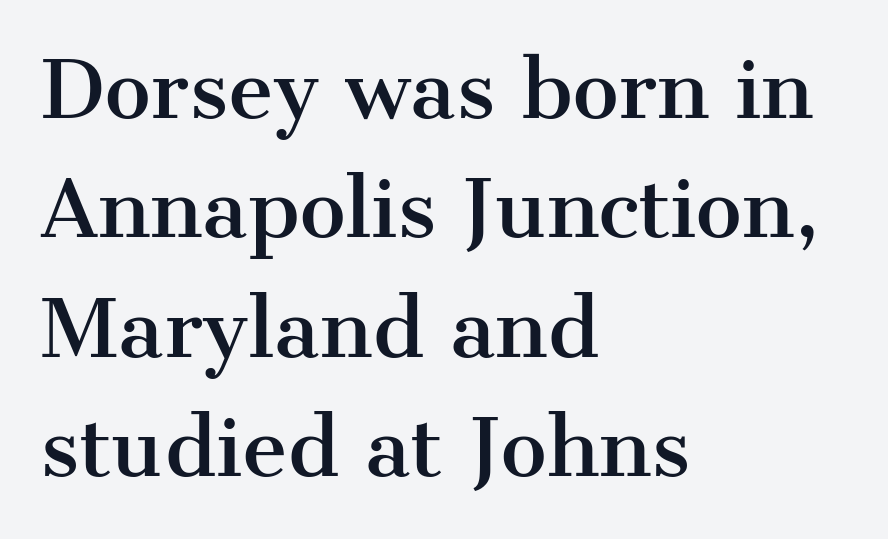
{"serif": "yes", "italic": "no", "width": "normal", "stroke_contrast": "medium", "x_height": "medium", "monospaced": "no", "underline": "no", "align": "left", "line_spacing": "normal", "line_spacing_ratio": 1.53, "letter_spacing": "normal", "letter_spacing_em": 0.0, "glyph_px": 78}
